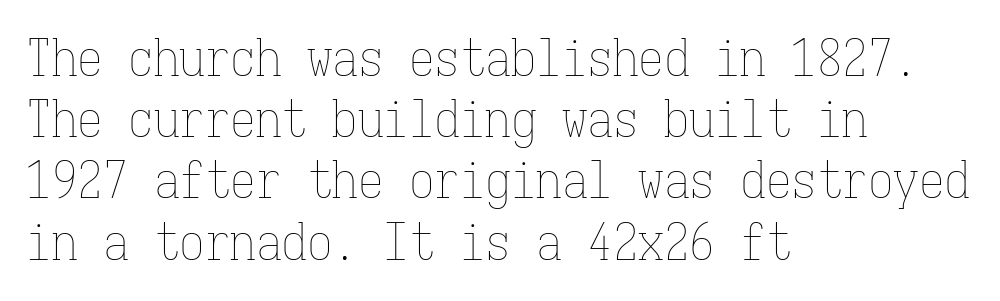
The image shows 51 px thin, condensed type, upright, monospaced; set left-aligned, line spacing 1.2x, normal letter spacing, not underlined; low stroke contrast and a medium x-height.
